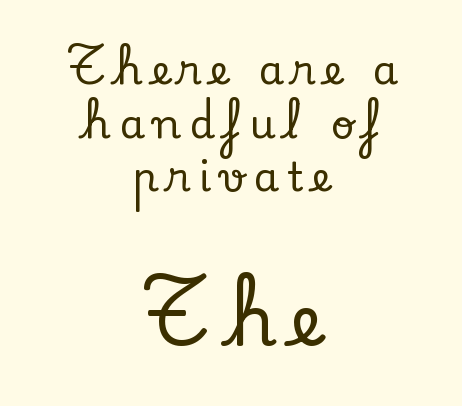
The image shows 71 px serif type, upright; set centered, normal line spacing (1.31x), unusually wide letter spacing (+0.21 em), not underlined; the second (bottom) block is 1.73x larger; low stroke contrast and a small x-height.
